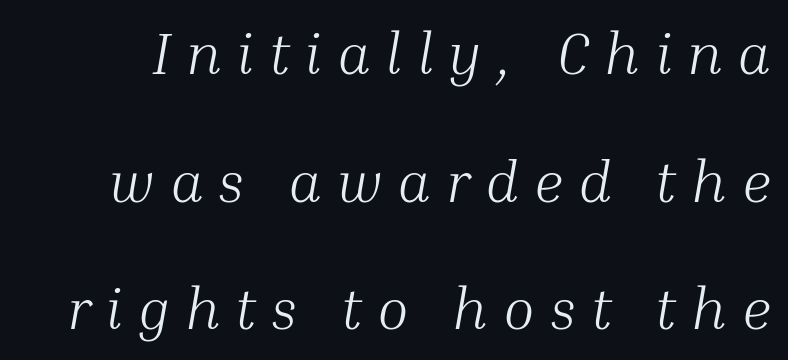
{"serif": "yes", "italic": "yes", "lean": "right", "slant_degrees": 10, "bold": "no", "weight": "light", "width": "normal", "stroke_contrast": "medium", "x_height": "medium", "monospaced": "no", "underline": "no", "line_spacing": "loose", "line_spacing_ratio": 2.2, "letter_spacing": "wide", "letter_spacing_em": 0.26, "glyph_px": 58}
